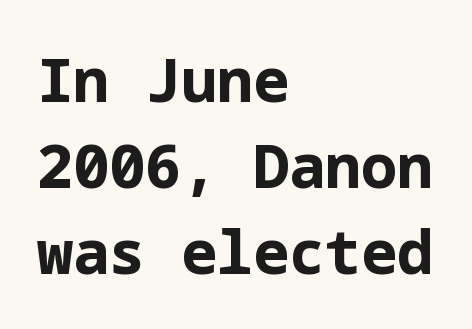
The image shows 60 px bold sans-serif type, upright; set left-aligned, normal line spacing (1.43x), normal letter spacing, not underlined; low stroke contrast and a medium x-height.
